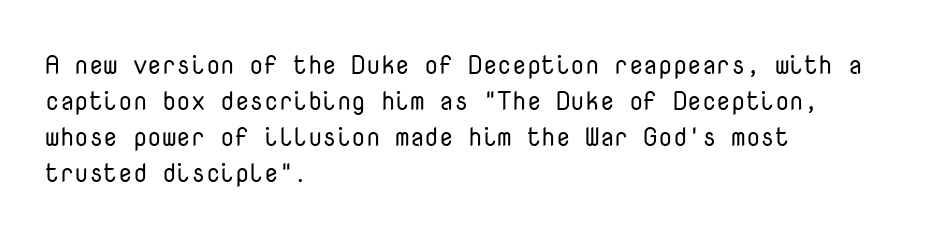
{"italic": "no", "bold": "no", "underline": "no", "align": "left", "line_spacing": "normal", "line_spacing_ratio": 1.38, "letter_spacing": "normal", "letter_spacing_em": 0.0, "glyph_px": 26}
